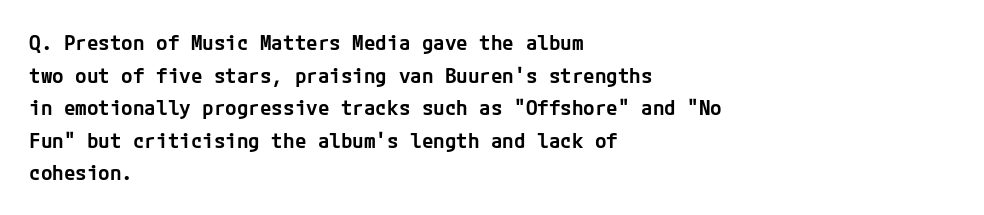
{"italic": "no", "bold": "semi", "underline": "no", "align": "left", "line_spacing": "normal", "line_spacing_ratio": 1.55, "letter_spacing": "normal", "letter_spacing_em": 0.0, "glyph_px": 21}
